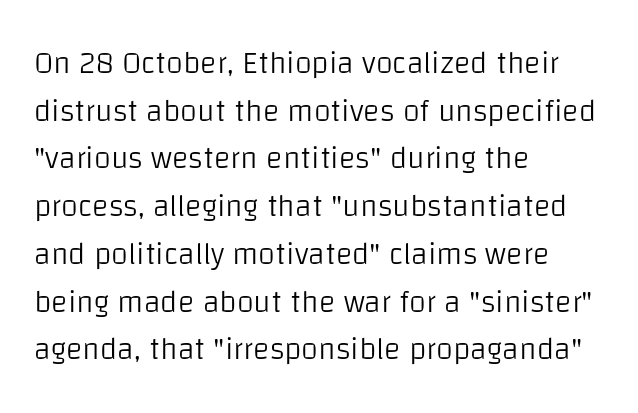
{"serif": "no", "italic": "no", "bold": "no", "weight": "light", "width": "normal", "stroke_contrast": "low", "x_height": "large", "monospaced": "no", "underline": "no", "align": "left", "line_spacing": "normal", "line_spacing_ratio": 1.54, "letter_spacing": "normal", "letter_spacing_em": 0.0, "glyph_px": 31}
